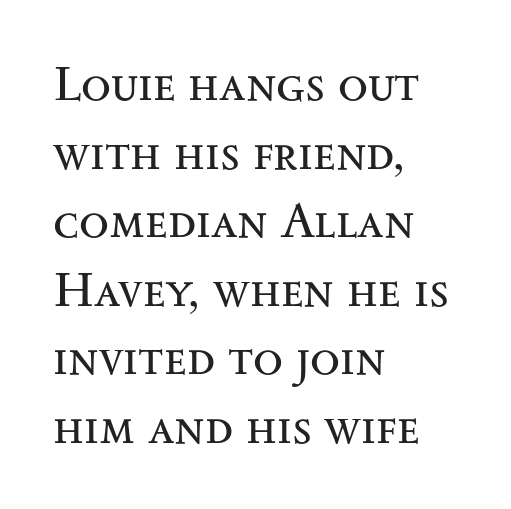
Q: Is the text bold? A: No.
Q: Is the text italic (slanted)? A: No, it is upright.
Q: Is the typeface a serif or a sans-serif typeface? A: Serif.
Q: Is the text underlined? A: No.
Q: How is the paragraph aligned? A: Left-aligned.
Q: Is the spacing between letters normal or unusually wide? A: Normal.
Q: Is the spacing between lines tight, normal or loose? A: Normal.
Q: Width (condensed, normal, or wide)? A: Wide.
Q: Stroke contrast? A: Medium.
Q: x-height? A: Small.
Q: Monospaced? A: No.
